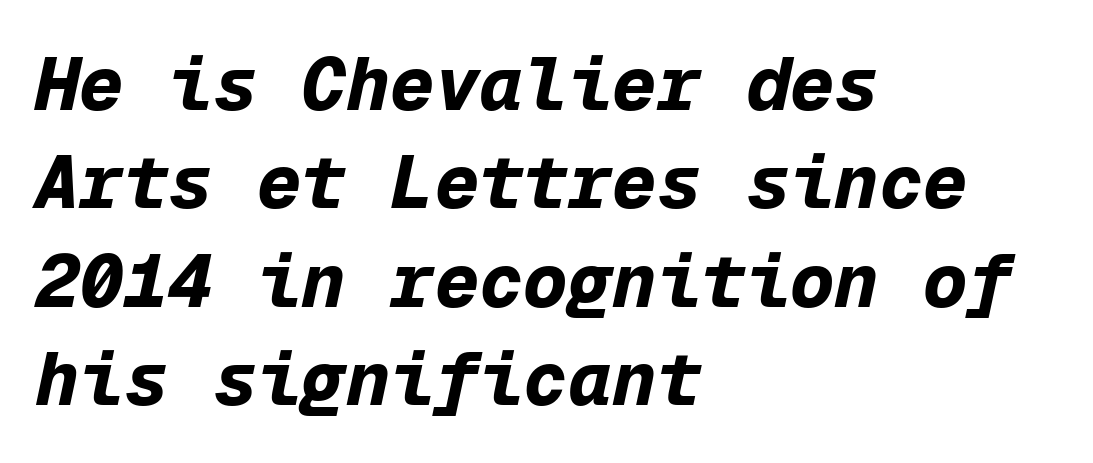
Q: Is the text bold? A: Yes.
Q: Is the text italic (slanted)? A: Yes, it leans right by about 12 degrees.
Q: Is the text underlined? A: No.
Q: How is the paragraph aligned? A: Left-aligned.
Q: Is the spacing between letters normal or unusually wide? A: Normal.
Q: Is the spacing between lines tight, normal or loose? A: Normal.
Q: Width (condensed, normal, or wide)? A: Normal.
Q: Stroke contrast? A: Low.
Q: x-height? A: Medium.
Q: Monospaced? A: Yes.
